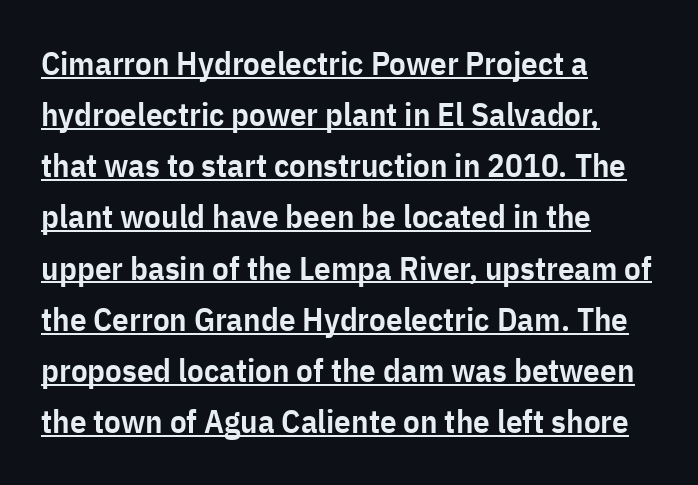
The image shows 33 px semibold, condensed sans-serif type, upright; set left-aligned, normal line spacing (1.55x), normal letter spacing, underlined; low stroke contrast and a medium x-height.
